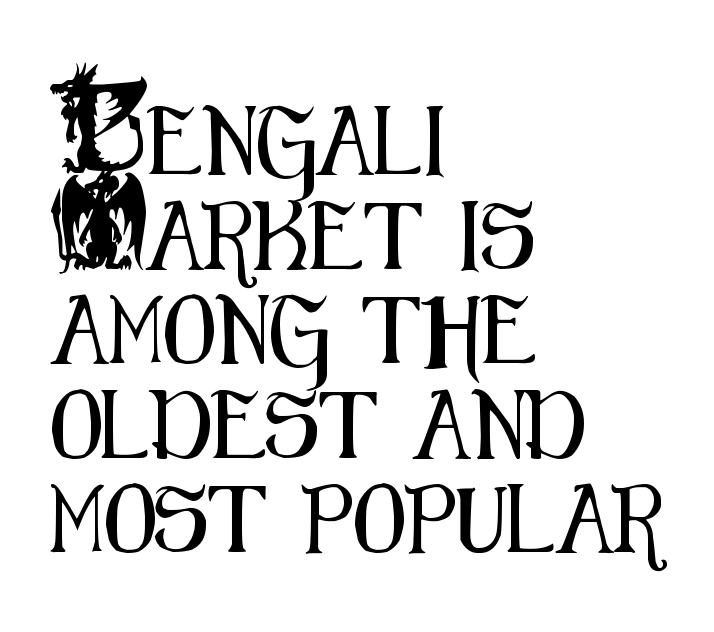
Q: Is the text italic (slanted)? A: No, it is upright.
Q: Is the typeface a serif or a sans-serif typeface? A: Sans-serif.
Q: Is the text underlined? A: No.
Q: How is the paragraph aligned? A: Left-aligned.
Q: Is the spacing between letters normal or unusually wide? A: Normal.
Q: Is the spacing between lines tight, normal or loose? A: Normal.
Q: Width (condensed, normal, or wide)? A: Condensed.
Q: Stroke contrast? A: Medium.
Q: x-height? A: Small.
Q: Monospaced? A: No.
